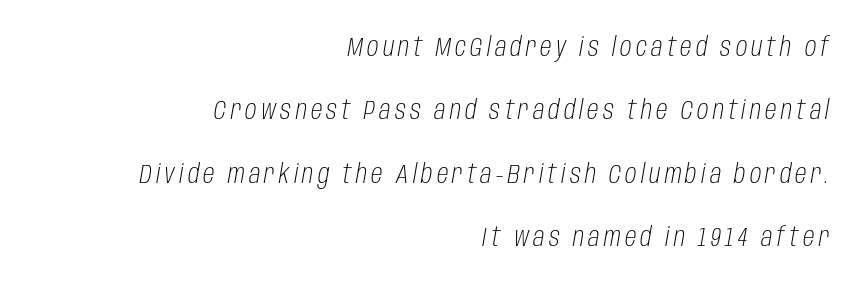
These lines stand farther apart than default settings would place them. Compared with a flush-left layout, this one pins lines to the opposite, right side. Is the stroke heavy? The answer is a plain regular-or-lighter. Quick note: italic.
